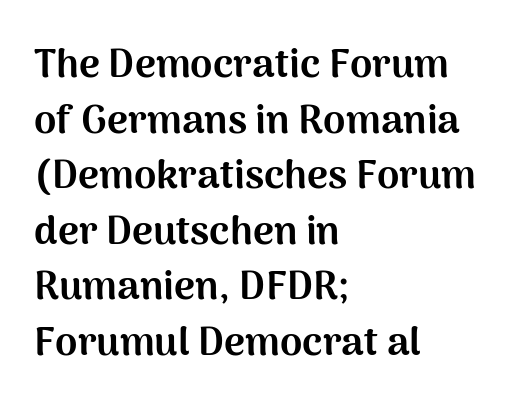
The image shows 40 px bold sans-serif type, upright; set left-aligned, normal line spacing (1.39x), normal letter spacing, not underlined; medium stroke contrast and a medium x-height.
